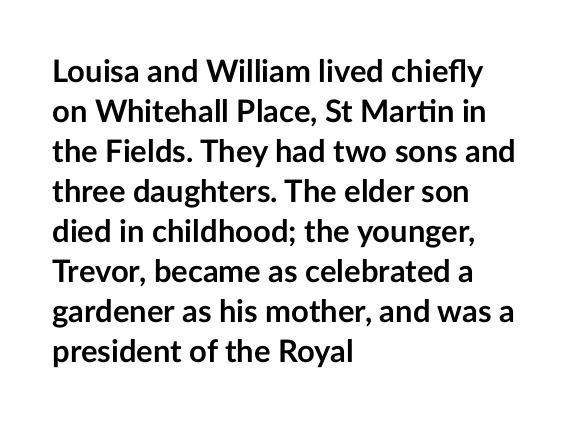
{"serif": "no", "italic": "no", "bold": "yes", "weight": "semibold", "width": "normal", "stroke_contrast": "low", "x_height": "medium", "monospaced": "no", "underline": "no", "align": "left", "line_spacing": "normal", "line_spacing_ratio": 1.29, "letter_spacing": "normal", "letter_spacing_em": 0.0, "glyph_px": 31}
